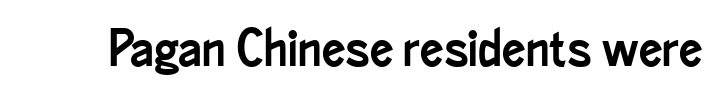
You can tell it's not italic because the verticals are truly vertical. Think of a printed novel: that variable character pitch is what you see here. Each letter's strokes conclude bluntly, with no projecting serifs. Descenders hang freely into open space.
